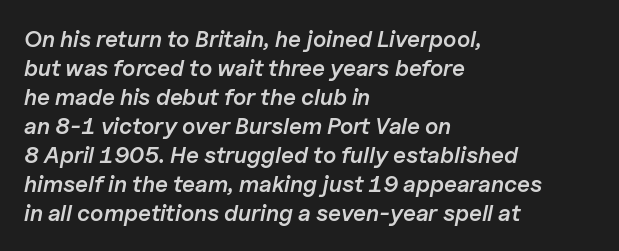
The image shows 23 px text type, italic (leaning right); set left-aligned, normal line spacing (1.26x), normal letter spacing, not underlined.
